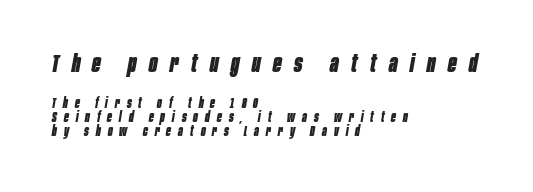
Students, note that the glyphs here are deliberately spaced far apart. The vertical gap from one line to the next is small. Has an underline been added? It has not. The passage shown leans; its letterforms are oblique. This layout puts the oversized block above and the modest block below. Thick stems and heavy bowls — unmistakably bold.
